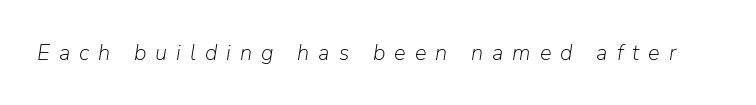
Q: Is the text bold? A: No.
Q: Is the text italic (slanted)? A: Yes, it leans right by about 9 degrees.
Q: Is the text underlined? A: No.
Q: Is the spacing between letters normal or unusually wide? A: Unusually wide.
